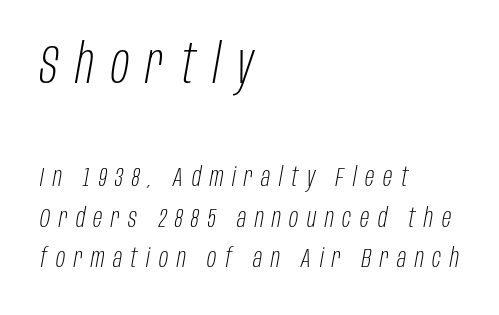
Q: Is the text bold? A: No.
Q: Is the text italic (slanted)? A: Yes, it leans right by about 10 degrees.
Q: Is the text underlined? A: No.
Q: How is the paragraph aligned? A: Left-aligned.
Q: Is the spacing between letters normal or unusually wide? A: Unusually wide.
Q: Is the spacing between lines tight, normal or loose? A: Normal.
Q: Which block of text is set in a larger size, the first (top) or the second (bottom)? A: The first (top) one.
Q: Width (condensed, normal, or wide)? A: Condensed.
Q: Stroke contrast? A: Low.
Q: x-height? A: Large.
Q: Monospaced? A: No.
